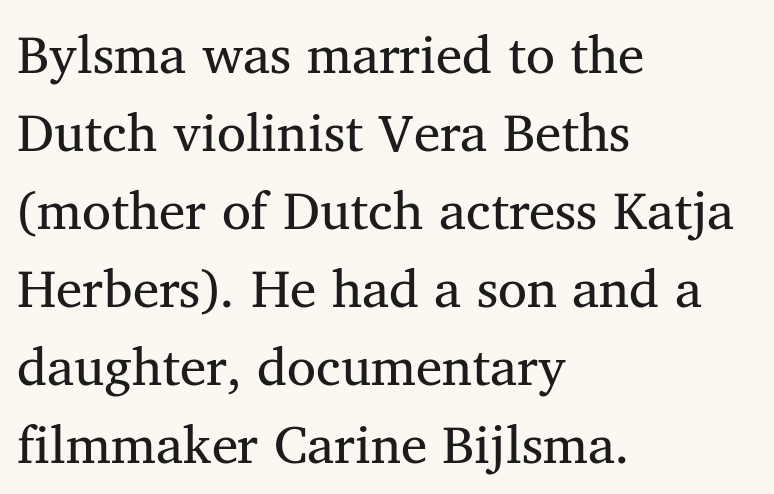
Vertical stems look standard width or narrower in stroke. Do the characters align in a grid? No, the font is proportional. Type style note: has serifs. Between one letter and the next there's only the usual sliver of space. A typesetter would call this leading conventional body-copy spacing. The passage is arranged the way most books set body copy — flush left.
